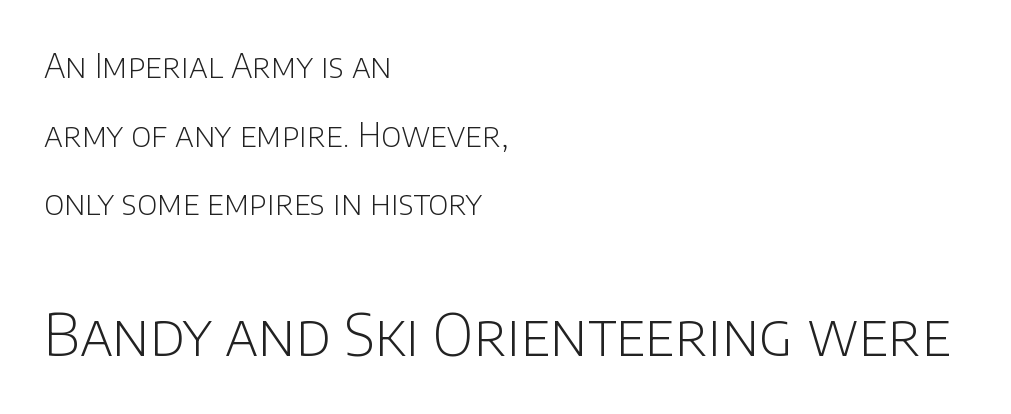
Reading down the block, your eye returns to a fixed left position each line. Compared with typical body copy, the letter spacing here is the same. Serif or sans? Sans — the stroke terminals are bare. Horizontal bands of white between lines are thick stripes. Here the designer chose a conventional face with non-uniform glyph widths.
